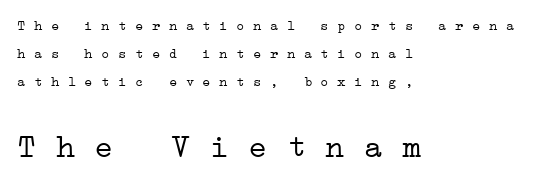
The image shows 32 px light, wide serif type, monospaced; set left-aligned, loose line spacing (2.0x), normal letter spacing, not underlined; the second (bottom) block is 2.29x larger; low stroke contrast and a medium x-height.
